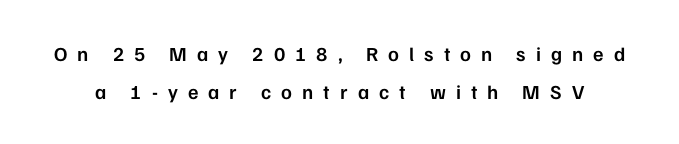
{"italic": "no", "bold": "semi", "underline": "no", "line_spacing_ratio": 1.88, "letter_spacing": "wide", "letter_spacing_em": 0.5, "glyph_px": 20}
